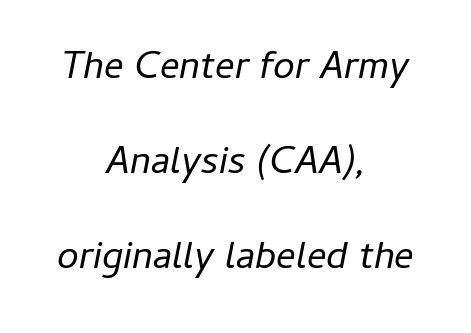
{"italic": "yes", "lean": "right", "slant_degrees": 11, "bold": "no", "weight": "regular", "width": "normal", "stroke_contrast": "low", "x_height": "medium", "monospaced": "no", "underline": "no", "align": "center", "line_spacing": "loose", "line_spacing_ratio": 2.44, "letter_spacing": "normal", "letter_spacing_em": 0.0, "glyph_px": 39}
